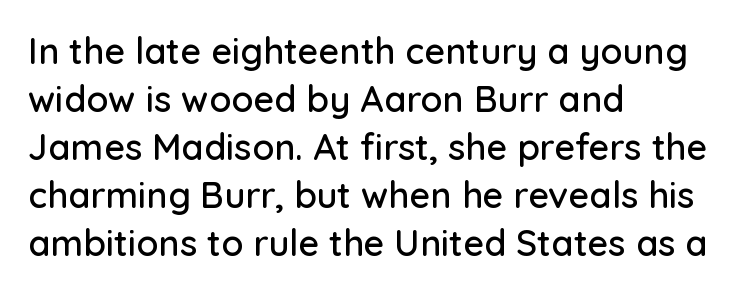
{"serif": "no", "italic": "no", "width": "normal", "stroke_contrast": "low", "x_height": "medium", "monospaced": "no", "underline": "no", "align": "left", "line_spacing": "normal", "line_spacing_ratio": 1.33, "letter_spacing": "normal", "letter_spacing_em": 0.0, "glyph_px": 36}
